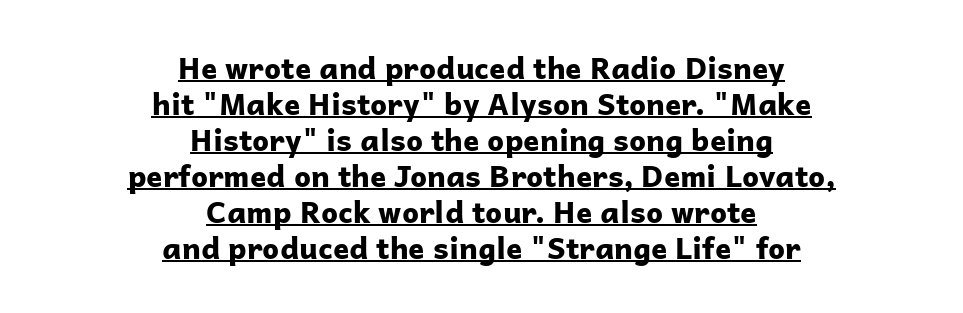
The image shows 30 px bold sans-serif type, upright; set centered, line spacing 1.2x, normal letter spacing, underlined; low stroke contrast and a medium x-height.
